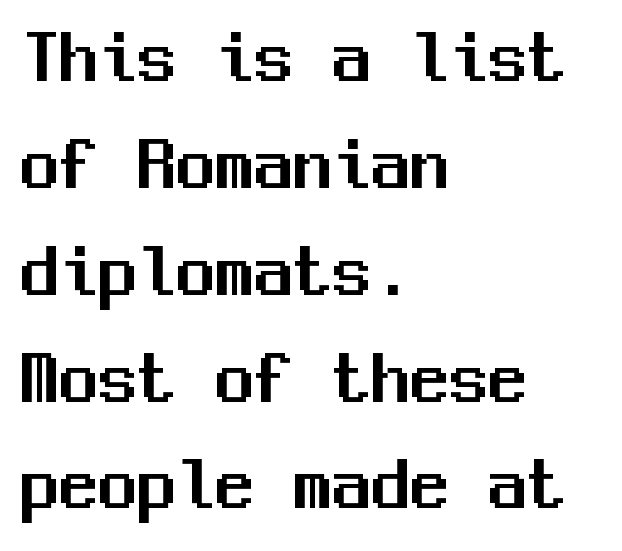
What kind of face is this? One without serifs — a sans. Leftover space on each line is placed entirely after the last word. The specimen reads as upright at a glance. Honestly, the row spacing looks completely unremarkable.
